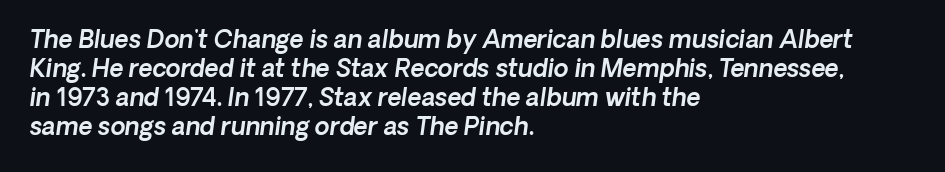
The glyphs are unaccompanied by any horizontal stroke below them. Every row of glyphs begins at an identical x-position on the left. How are the letters spaced? Ordinarily, with no added tracking.
